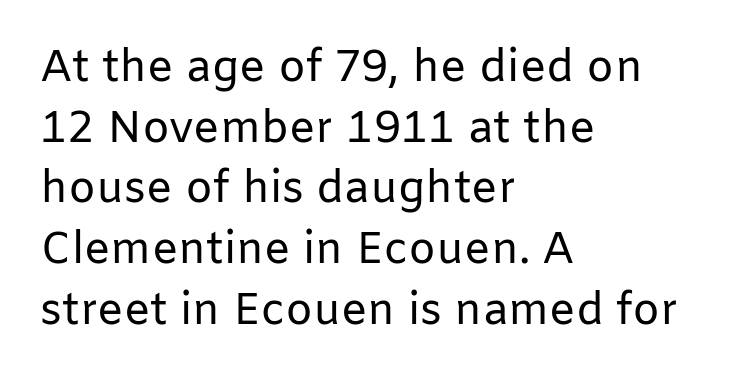
Weight: in the light-to-regular range. To sum up the face: it is a sans, with no serifs. This sample is left-justified, so line endings fall wherever the words run out. Letters rest on an invisible, unmarked baseline.
